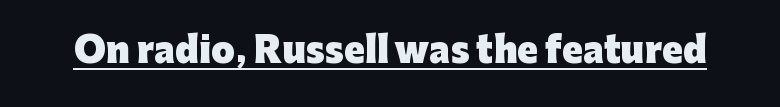
The tracking reads as untouched default to a designer's eye. This sample uses a sans-serif face. The font is running at its bold setting. Each letter keeps its own natural width here, so spacing adapts to shape.
